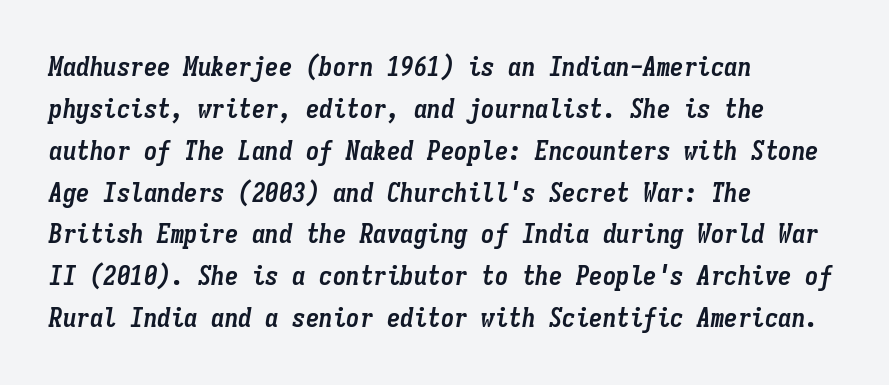
{"italic": "yes", "lean": "right", "slant_degrees": 9, "bold": "yes", "underline": "no", "align": "left", "line_spacing": "normal", "line_spacing_ratio": 1.55, "letter_spacing": "normal", "letter_spacing_em": 0.0, "glyph_px": 27}
